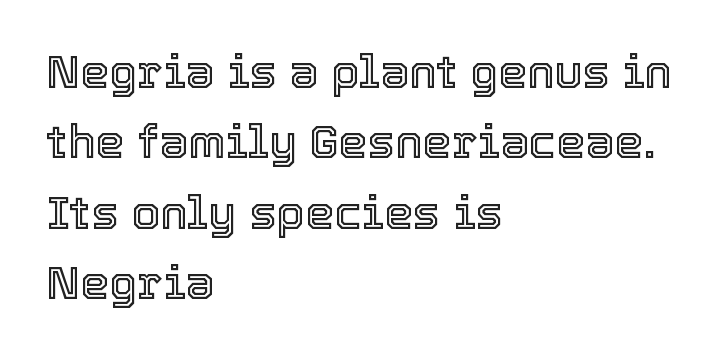
{"italic": "no", "width": "normal", "x_height": "medium", "monospaced": "no", "underline": "no", "align": "left", "line_spacing": "normal", "line_spacing_ratio": 1.53, "letter_spacing": "normal", "letter_spacing_em": 0.0, "glyph_px": 46}
